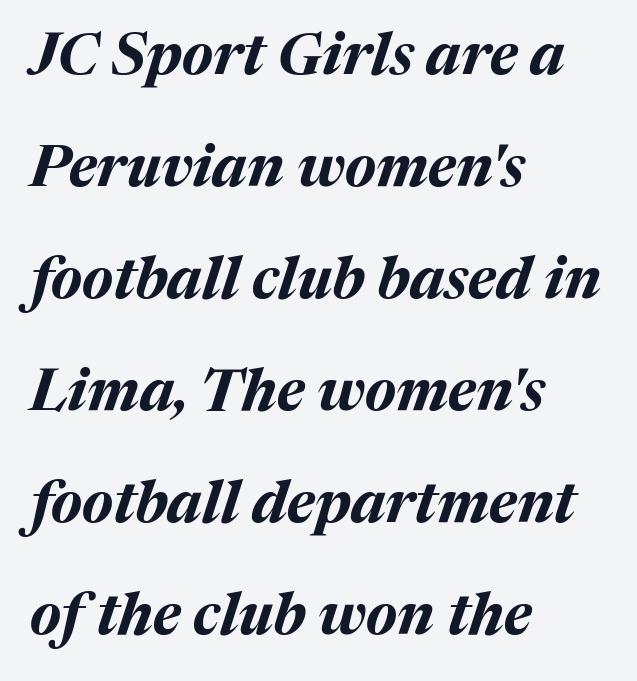
{"italic": "yes", "lean": "right", "slant_degrees": 17, "bold": "yes", "weight": "bold", "width": "normal", "stroke_contrast": "medium", "x_height": "medium", "monospaced": "no", "underline": "no", "align": "left", "line_spacing": "loose", "line_spacing_ratio": 1.9, "letter_spacing": "normal", "letter_spacing_em": 0.0, "glyph_px": 59}
